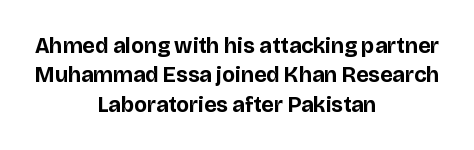
{"italic": "no", "bold": "yes", "underline": "no", "align": "center", "line_spacing": "normal", "line_spacing_ratio": 1.33, "letter_spacing": "normal", "letter_spacing_em": 0.0, "glyph_px": 22}
